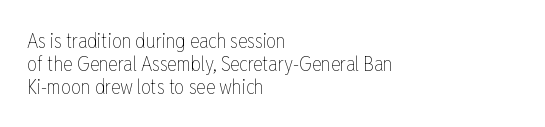
Does extra space separate the letters? No, they use regular spacing. Ink coverage per letter is moderate at most. If you drew a line through each stem, it would be perfectly vertical. Every row of glyphs begins at an identical x-position on the left. Check the space under the baseline: it is left empty.
